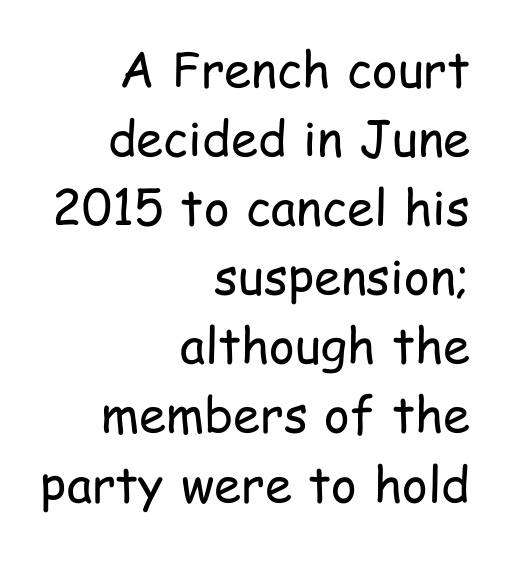
Q: Is the text bold? A: No.
Q: Is the text italic (slanted)? A: No, it is upright.
Q: Is the typeface a serif or a sans-serif typeface? A: Sans-serif.
Q: Is the text underlined? A: No.
Q: How is the paragraph aligned? A: Right-aligned.
Q: Is the spacing between letters normal or unusually wide? A: Normal.
Q: Is the spacing between lines tight, normal or loose? A: Normal.
Q: Width (condensed, normal, or wide)? A: Condensed.
Q: Stroke contrast? A: Low.
Q: x-height? A: Medium.
Q: Monospaced? A: No.
